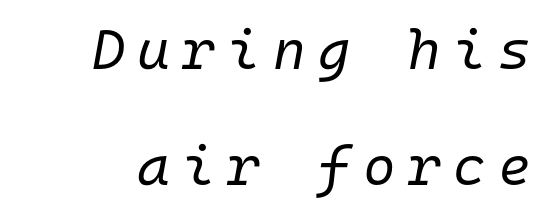
The image shows 56 px regular-weight type, italic (leaning right), monospaced; set loose line spacing (2.08x), unusually wide letter spacing (+0.22 em), not underlined; low stroke contrast and a medium x-height.
